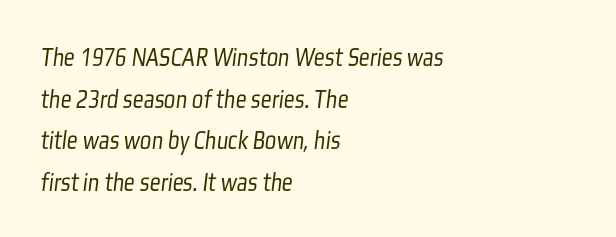
Here the glyphs are tracked normally, forming tight word shapes. This block has exactly the height ordinary leading produces. The setting favours the left margin, as ordinary paragraphs usually do. Type without underlining.
